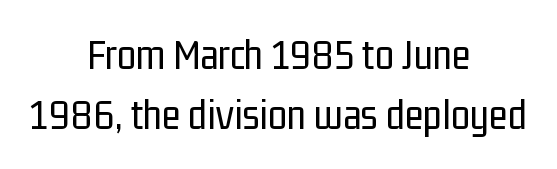
Q: Is the text bold? A: No.
Q: Is the text italic (slanted)? A: No, it is upright.
Q: Is the typeface a serif or a sans-serif typeface? A: Sans-serif.
Q: Is the text underlined? A: No.
Q: How is the paragraph aligned? A: Centered.
Q: Is the spacing between letters normal or unusually wide? A: Normal.
Q: Is the spacing between lines tight, normal or loose? A: Normal.
Q: Width (condensed, normal, or wide)? A: Condensed.
Q: Stroke contrast? A: Low.
Q: x-height? A: Medium.
Q: Monospaced? A: No.
